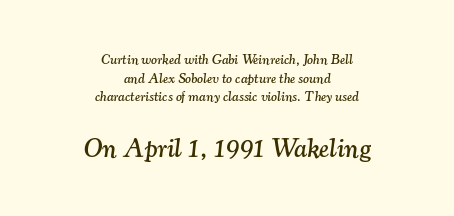
The image shows 27 px text type, italic (leaning right); set centered, normal line spacing (1.33x), normal letter spacing, not underlined; the second (bottom) block is 1.93x larger.
